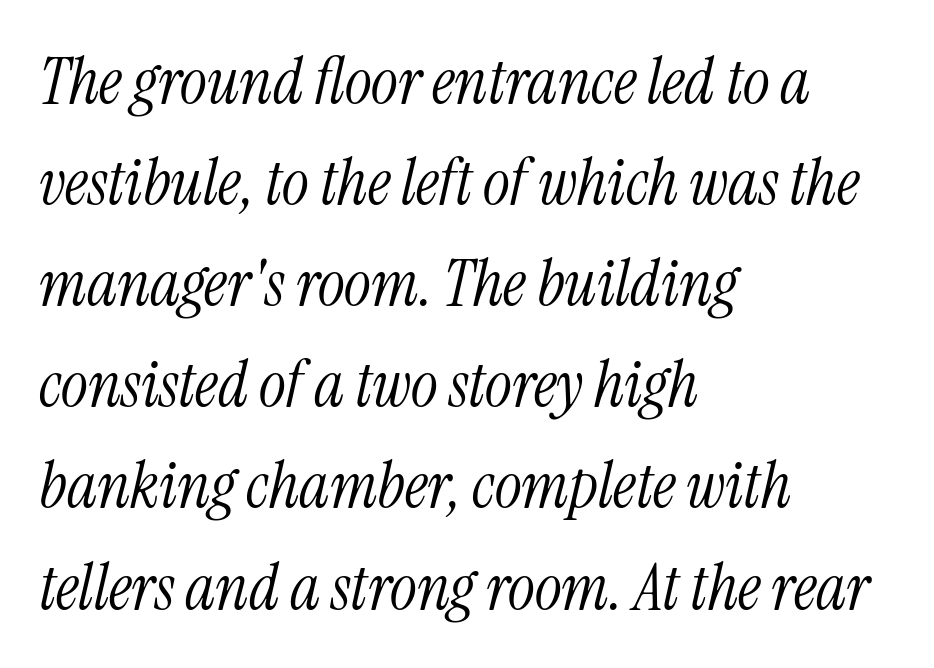
These lines are rendered in a variable-pitch font. If you drew a line through each stem, it would be angled. The space between consecutive lines is moderate. The cut favours lightness, reaching ordinary text weight at its darkest. The passage shown is typeset with a serif family. Descenders hang freely into open space.
